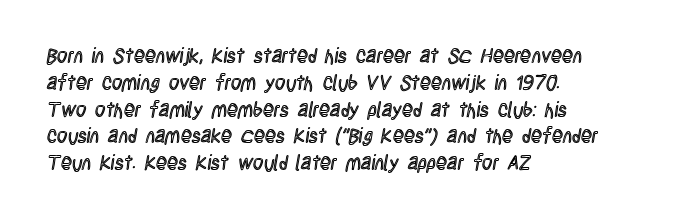
Q: Is the text italic (slanted)? A: Yes.
Q: Is the text underlined? A: No.
Q: How is the paragraph aligned? A: Left-aligned.
Q: Is the spacing between letters normal or unusually wide? A: Normal.
Q: Is the spacing between lines tight, normal or loose? A: Normal.
